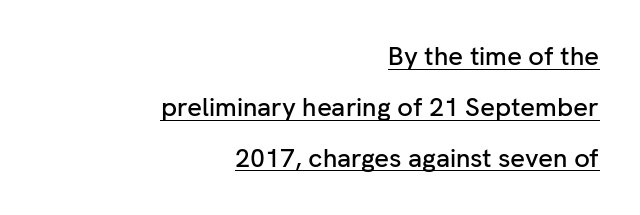
The image shows 26 px text type, upright; set right-aligned, loose line spacing (1.96x), normal letter spacing, underlined.
